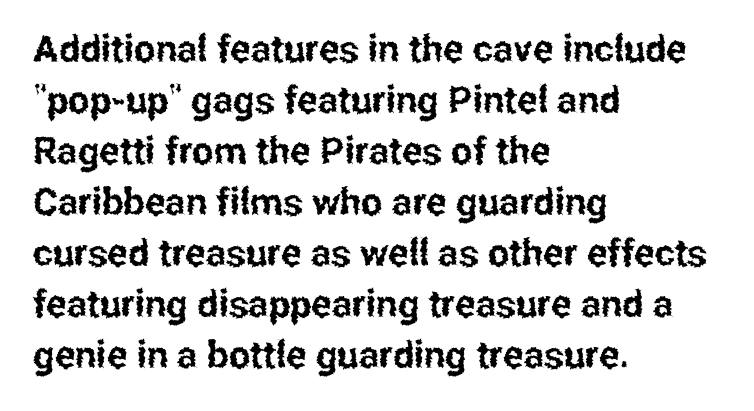
The image shows 38 px condensed sans-serif type, upright; set left-aligned, normal line spacing (1.34x), normal letter spacing, not underlined; low stroke contrast and a medium x-height.
